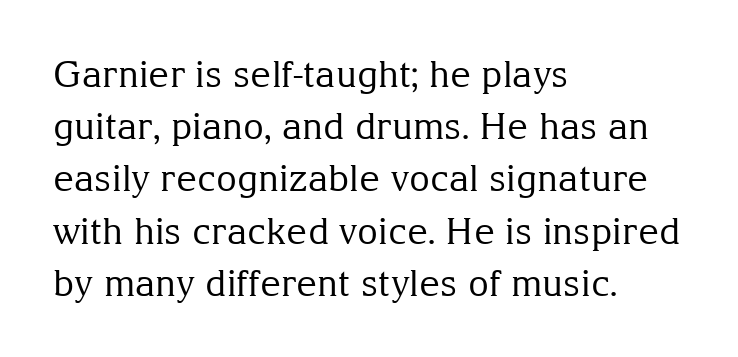
Plain, unruled lines of type. The rows are spaced the way most documents space them. Notice how the passage keeps a crisp vertical edge on the left only. The font sits on the lighter half of the weight spectrum, regular included. Designer's note — italics off, roman on. This sample has the flowing, uneven cadence of proportional lettering.
